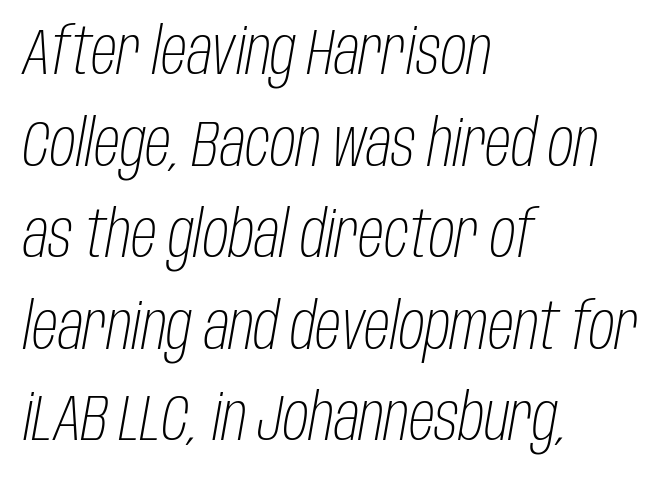
The image shows 64 px light, condensed type, italic (leaning right); set left-aligned, normal line spacing (1.43x), normal letter spacing, not underlined; low stroke contrast and a large x-height.
